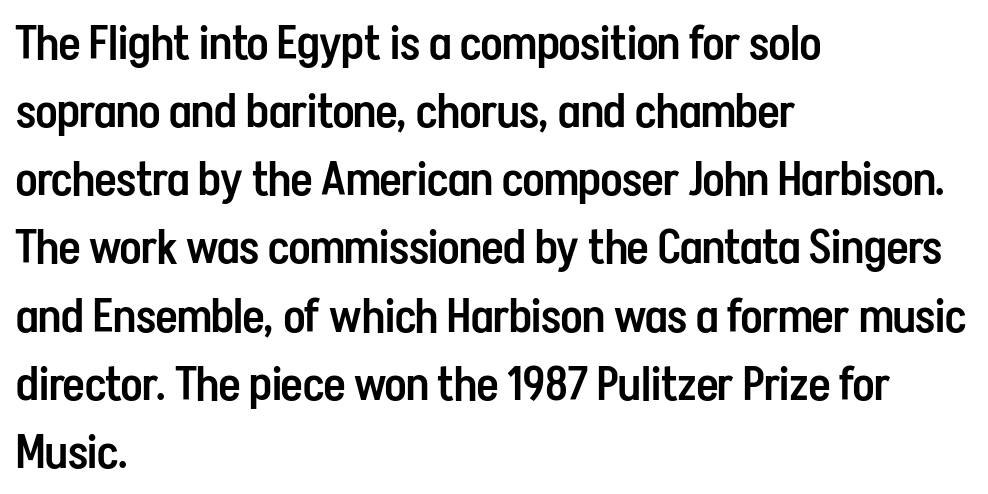
{"serif": "no", "italic": "no", "bold": "semi", "weight": "semibold", "width": "condensed", "stroke_contrast": "low", "x_height": "medium", "monospaced": "no", "underline": "no", "align": "left", "line_spacing": "normal", "line_spacing_ratio": 1.45, "letter_spacing": "normal", "letter_spacing_em": 0.0, "glyph_px": 47}
